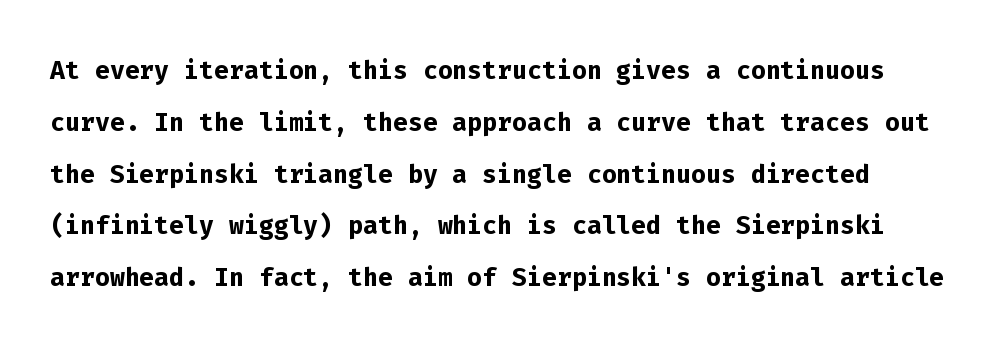
{"serif": "no", "italic": "no", "bold": "yes", "weight": "semibold", "width": "normal", "stroke_contrast": "low", "x_height": "medium", "monospaced": "yes", "underline": "no", "line_spacing": "normal", "line_spacing_ratio": 1.48, "letter_spacing": "normal", "letter_spacing_em": 0.0, "glyph_px": 35}
